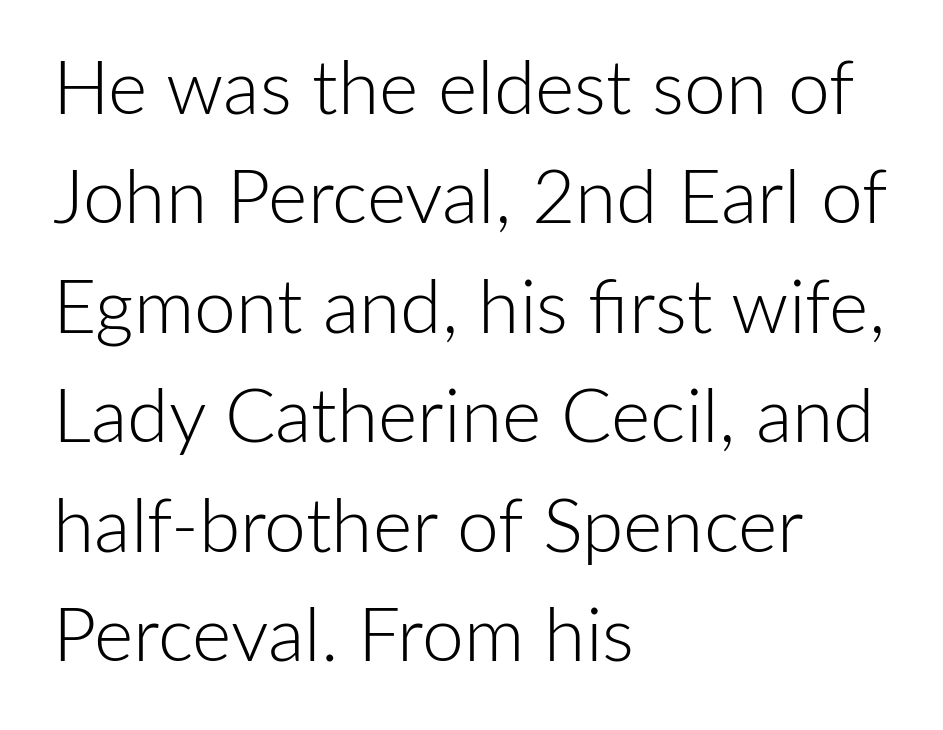
{"serif": "no", "italic": "no", "bold": "no", "weight": "light", "width": "normal", "stroke_contrast": "low", "x_height": "medium", "monospaced": "no", "underline": "no", "align": "left", "line_spacing": "normal", "line_spacing_ratio": 1.46, "letter_spacing": "normal", "letter_spacing_em": 0.0, "glyph_px": 75}
